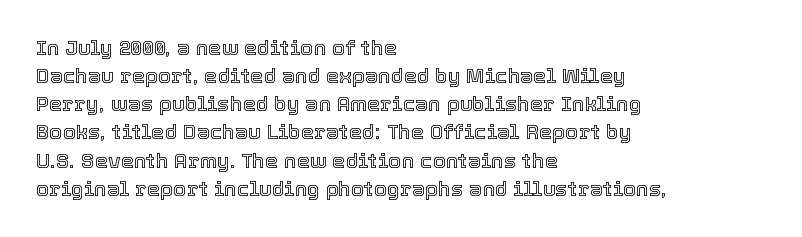
Q: Is the text italic (slanted)? A: No, it is upright.
Q: Is the text underlined? A: No.
Q: How is the paragraph aligned? A: Left-aligned.
Q: Is the spacing between letters normal or unusually wide? A: Normal.
Q: Is the spacing between lines tight, normal or loose? A: Normal.
